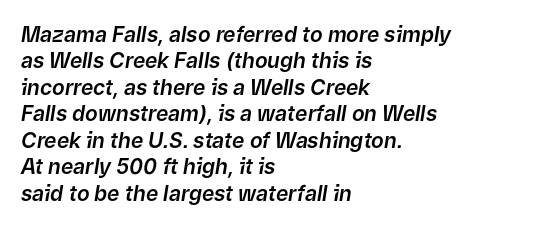
{"italic": "yes", "lean": "right", "slant_degrees": 9, "underline": "no", "align": "left", "line_spacing": "normal", "line_spacing_ratio": 1.26, "letter_spacing": "normal", "letter_spacing_em": 0.0, "glyph_px": 21}
